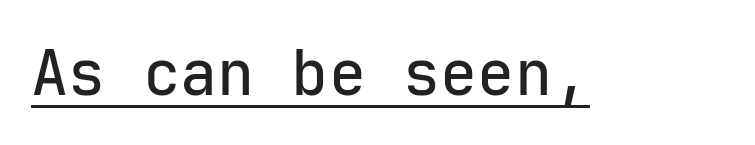
The image shows 62 px sans-serif type, upright, monospaced; set normal letter spacing, underlined; low stroke contrast and a medium x-height.
